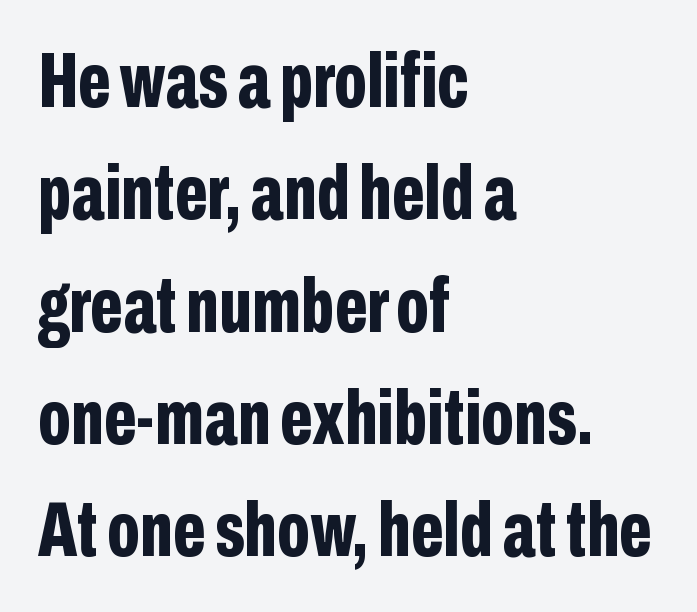
The image shows 78 px bold, condensed sans-serif type, upright; set left-aligned, normal line spacing (1.44x), normal letter spacing, not underlined; low stroke contrast and a medium x-height.
